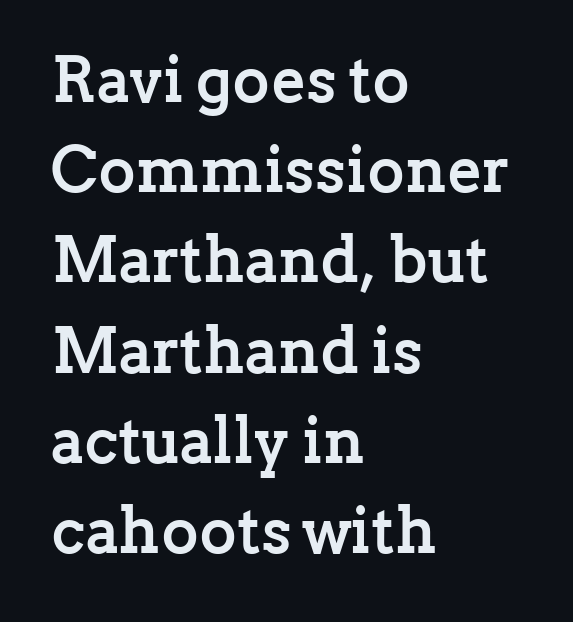
Q: Is the text bold? A: Yes.
Q: Is the text italic (slanted)? A: No, it is upright.
Q: Is the typeface a serif or a sans-serif typeface? A: Serif.
Q: Is the text underlined? A: No.
Q: How is the paragraph aligned? A: Left-aligned.
Q: Is the spacing between letters normal or unusually wide? A: Normal.
Q: Is the spacing between lines tight, normal or loose? A: Normal.
Q: Width (condensed, normal, or wide)? A: Normal.
Q: Stroke contrast? A: Low.
Q: x-height? A: Medium.
Q: Monospaced? A: No.
